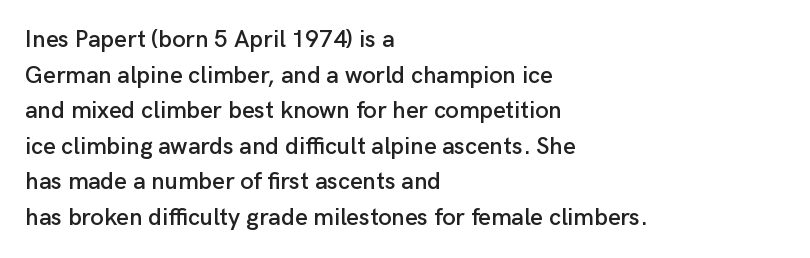
The image shows 24 px text type, upright; set left-aligned, normal line spacing (1.48x), normal letter spacing, not underlined.
